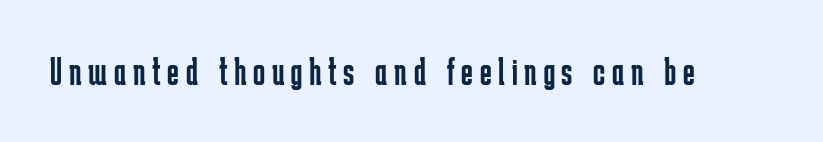
Q: Is the text bold? A: No.
Q: Is the text italic (slanted)? A: No, it is upright.
Q: Is the typeface a serif or a sans-serif typeface? A: Sans-serif.
Q: Is the text underlined? A: No.
Q: Width (condensed, normal, or wide)? A: Condensed.
Q: Stroke contrast? A: Low.
Q: x-height? A: Medium.
Q: Monospaced? A: No.
